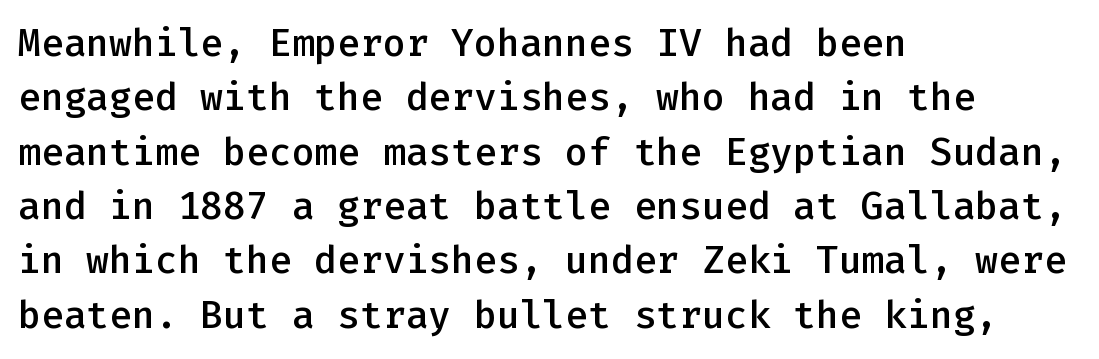
Reading down the column, the eye jumps a familiar distance to each next line. These lines are rendered in a fixed-pitch font. If you drew a line through each stem, it would be perfectly vertical. These lines are set flush left with a ragged right edge. A sans-serif font was chosen for this passage.
